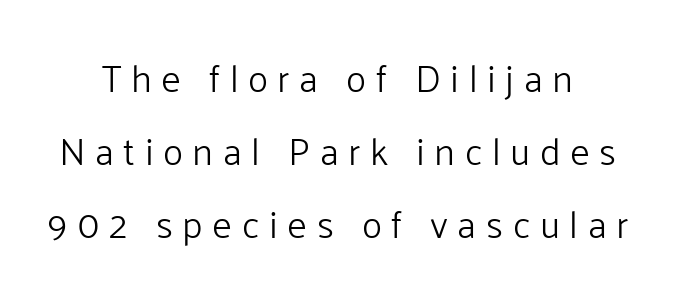
If you measured baseline to baseline, you'd find a long distance. Tracking value appears strongly positive — letters spread wide. This is roman type, the default non-slanted kind. The weight would be labelled regular, book, light, or lighter still. Serif or sans? Sans — the stroke terminals are bare.
